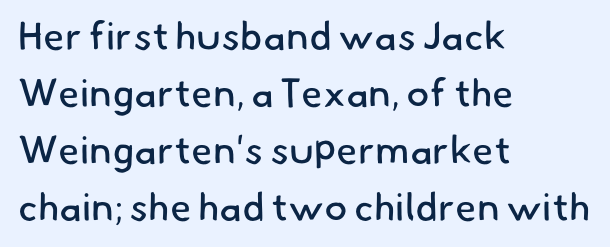
Q: Is the text bold? A: No.
Q: Is the typeface a serif or a sans-serif typeface? A: Sans-serif.
Q: Is the text underlined? A: No.
Q: How is the paragraph aligned? A: Left-aligned.
Q: Is the spacing between letters normal or unusually wide? A: Normal.
Q: Is the spacing between lines tight, normal or loose? A: Normal.
Q: Width (condensed, normal, or wide)? A: Normal.
Q: Stroke contrast? A: Low.
Q: x-height? A: Small.
Q: Monospaced? A: No.
